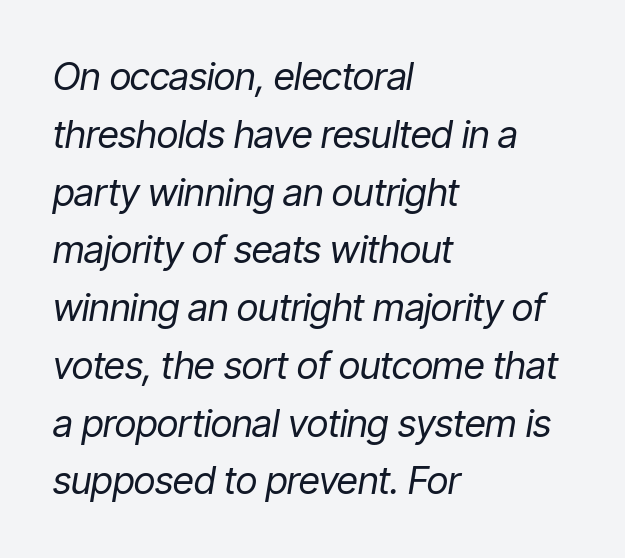
Caption: standard tracking, unaltered. Line spacing here is normal. Any mark beneath the type? The region is blank. Each letter keeps its own natural width here, so spacing adapts to shape. This sample uses an oblique cut, with every glyph tilted off the vertical. Does the copy run flush right? No — it runs flush left.
